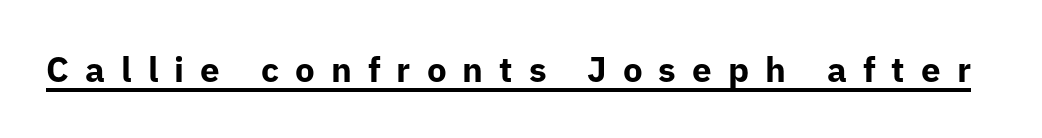
Q: Is the text bold? A: Yes.
Q: Is the text italic (slanted)? A: No, it is upright.
Q: Is the typeface a serif or a sans-serif typeface? A: Sans-serif.
Q: Is the text underlined? A: Yes.
Q: Is the spacing between letters normal or unusually wide? A: Unusually wide.
Q: Width (condensed, normal, or wide)? A: Normal.
Q: Stroke contrast? A: Low.
Q: x-height? A: Medium.
Q: Monospaced? A: No.
